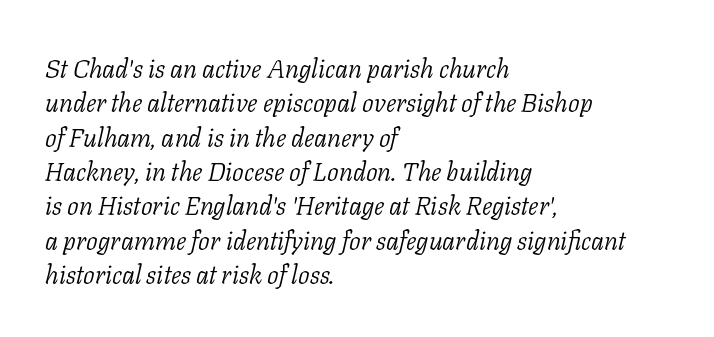
Q: Is the text bold? A: No.
Q: Is the text italic (slanted)? A: Yes, it leans right by about 11 degrees.
Q: Is the text underlined? A: No.
Q: How is the paragraph aligned? A: Left-aligned.
Q: Is the spacing between letters normal or unusually wide? A: Normal.
Q: Is the spacing between lines tight, normal or loose? A: Normal.
